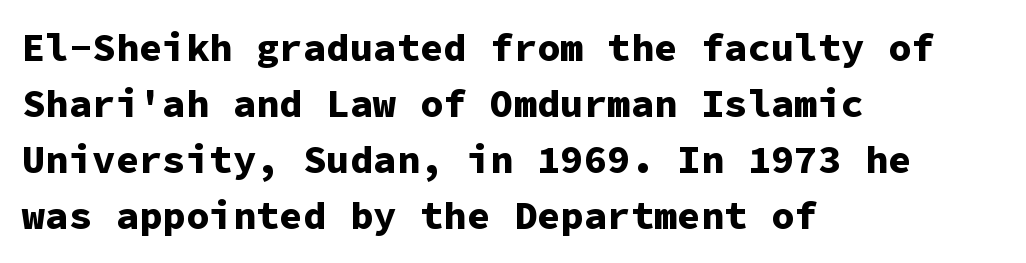
Monospaced: the letters line up in strict vertical columns. Nothing unusual about the tracking: characters are spaced as the font intends. Examine the stroke ends and you'll find no serifs. How heavy is the stroke? Heavy — this is a bold. Upright lettering throughout. The string is rendered with underlining switched off.
